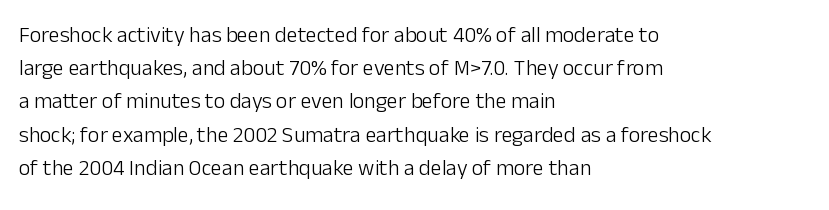
The image shows 22 px text type, upright; set left-aligned, normal line spacing (1.51x), normal letter spacing, not underlined.
